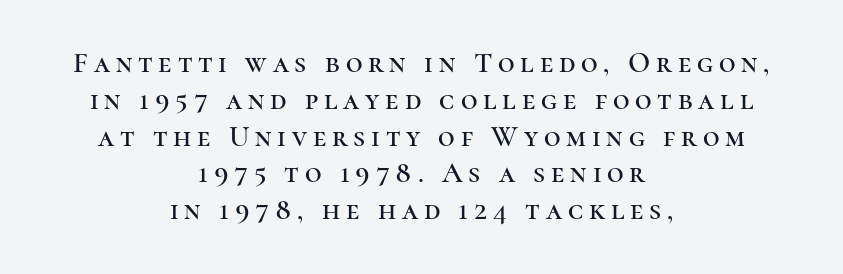
Q: Is the text italic (slanted)? A: No, it is upright.
Q: Is the typeface a serif or a sans-serif typeface? A: Serif.
Q: Is the text underlined? A: No.
Q: How is the paragraph aligned? A: Centered.
Q: Is the spacing between letters normal or unusually wide? A: Unusually wide.
Q: Is the spacing between lines tight, normal or loose? A: Normal.
Q: Width (condensed, normal, or wide)? A: Normal.
Q: Stroke contrast? A: High.
Q: x-height? A: Medium.
Q: Monospaced? A: No.
